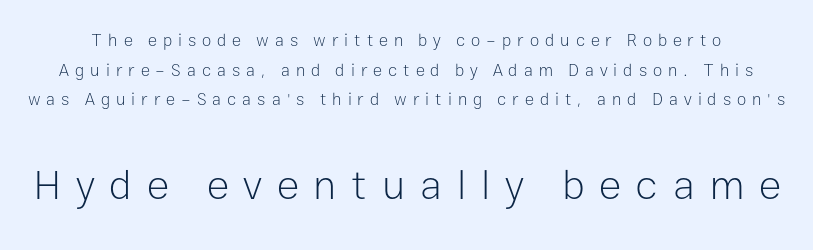
{"serif": "no", "italic": "no", "bold": "no", "weight": "light", "width": "normal", "stroke_contrast": "low", "x_height": "medium", "monospaced": "no", "underline": "no", "line_spacing_ratio": 1.75, "letter_spacing": "wide", "letter_spacing_em": 0.35, "larger_block": "second", "size_ratio": 2.47, "glyph_px": 42}
